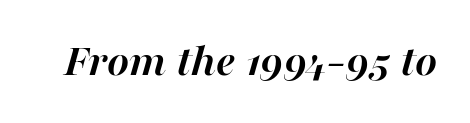
{"italic": "yes", "lean": "right", "slant_degrees": 16, "bold": "yes", "weight": "semibold", "width": "normal", "stroke_contrast": "high", "x_height": "medium", "monospaced": "no", "underline": "no", "letter_spacing": "normal", "letter_spacing_em": 0.0, "glyph_px": 47}
